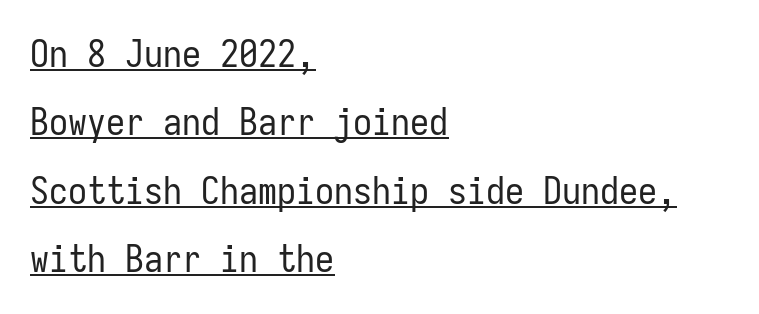
Nothing unusual about the tracking: characters are spaced as the font intends. Stem width sits at or under what a default text font uses. Decoration check: the copy is underlined. Fixed-width glyphs throughout — classic coding-font behaviour. These lines are set flush left with a ragged right edge.
